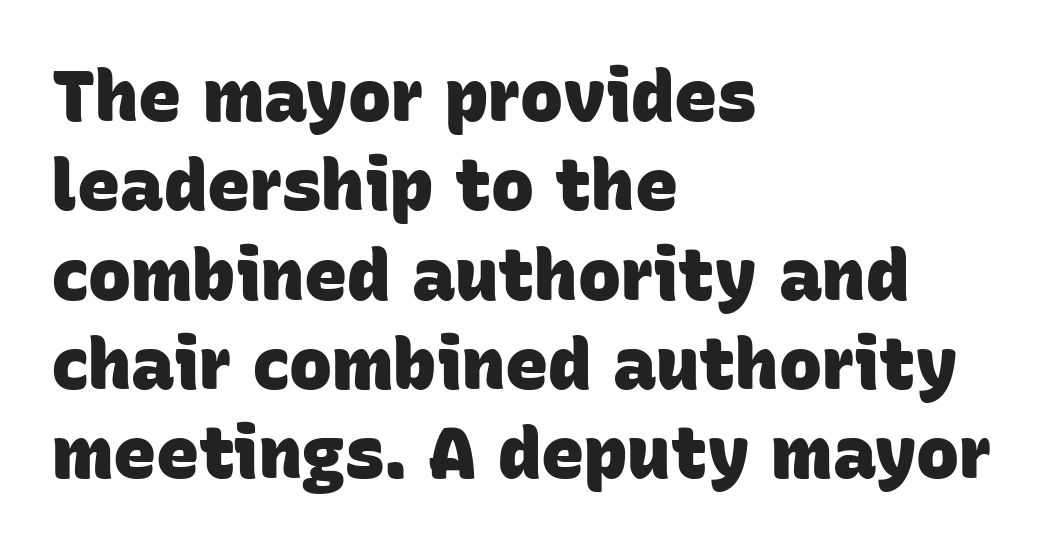
The image shows 72 px heavy sans-serif type; set left-aligned, line spacing 1.24x, normal letter spacing, not underlined; low stroke contrast and a large x-height.
